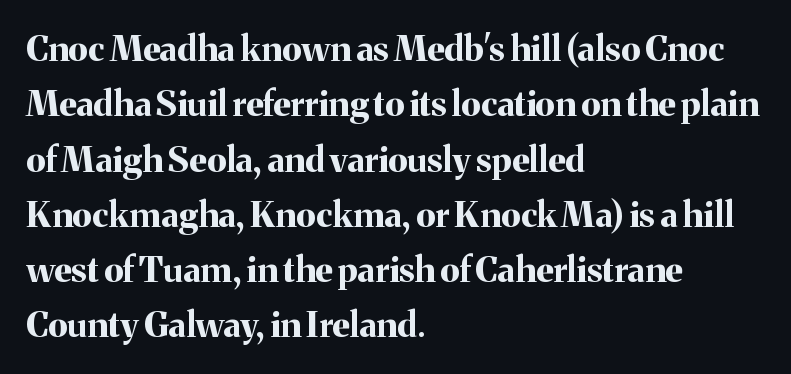
Q: Is the text bold? A: Yes.
Q: Is the text italic (slanted)? A: No, it is upright.
Q: Is the typeface a serif or a sans-serif typeface? A: Serif.
Q: Is the text underlined? A: No.
Q: How is the paragraph aligned? A: Left-aligned.
Q: Is the spacing between letters normal or unusually wide? A: Normal.
Q: Is the spacing between lines tight, normal or loose? A: Normal.
Q: Width (condensed, normal, or wide)? A: Normal.
Q: Stroke contrast? A: Medium.
Q: x-height? A: Medium.
Q: Monospaced? A: No.
